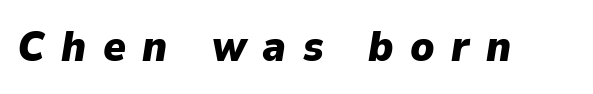
Q: Is the text bold? A: Yes.
Q: Is the text italic (slanted)? A: Yes, it leans right by about 9 degrees.
Q: Is the text underlined? A: No.
Q: Is the spacing between letters normal or unusually wide? A: Unusually wide.
Q: Width (condensed, normal, or wide)? A: Normal.
Q: Stroke contrast? A: Low.
Q: x-height? A: Medium.
Q: Monospaced? A: No.
